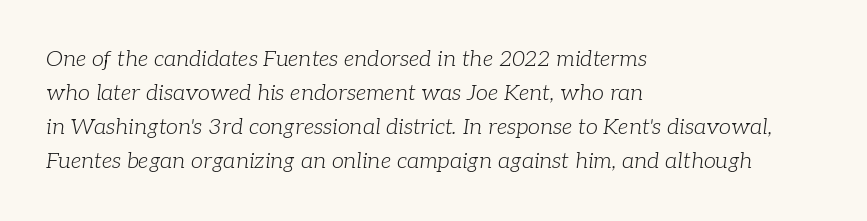
{"italic": "yes", "lean": "right", "slant_degrees": 7, "bold": "no", "underline": "no", "align": "left", "line_spacing": "normal", "line_spacing_ratio": 1.54, "letter_spacing": "normal", "letter_spacing_em": 0.0, "glyph_px": 22}
